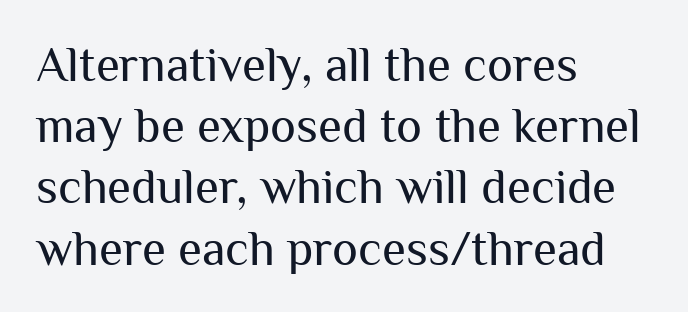
Q: Is the text bold? A: No.
Q: Is the text italic (slanted)? A: No, it is upright.
Q: Is the typeface a serif or a sans-serif typeface? A: Sans-serif.
Q: Is the text underlined? A: No.
Q: How is the paragraph aligned? A: Left-aligned.
Q: Is the spacing between letters normal or unusually wide? A: Normal.
Q: Is the spacing between lines tight, normal or loose? A: Normal.
Q: Width (condensed, normal, or wide)? A: Normal.
Q: Stroke contrast? A: Medium.
Q: x-height? A: Medium.
Q: Monospaced? A: No.
